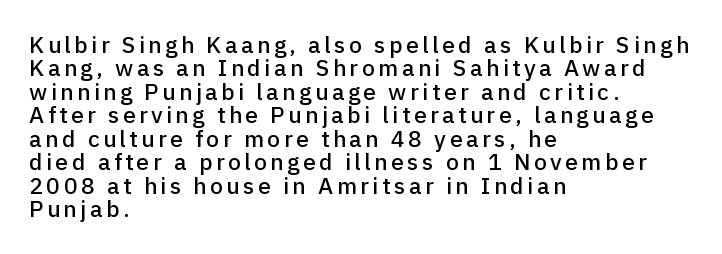
A typesetter would mark this as roman, not italic. The space between consecutive lines is stingy. Is the block centered? No — it sits flush against the left margin. The baseline area is clear.
